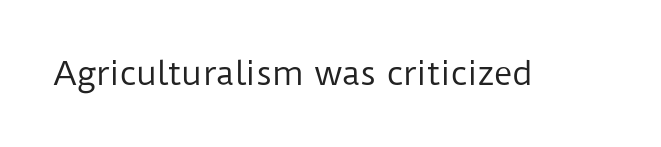
The image shows 32 px regular-weight sans-serif type, upright; set normal letter spacing, not underlined; low stroke contrast and a medium x-height.
